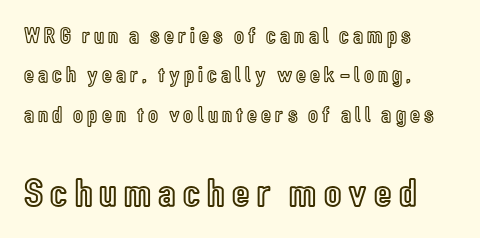
Q: Is the text italic (slanted)? A: No, it is upright.
Q: Is the text underlined? A: No.
Q: How is the paragraph aligned? A: Left-aligned.
Q: Which block of text is set in a larger size, the first (top) or the second (bottom)? A: The second (bottom) one.
Q: Width (condensed, normal, or wide)? A: Condensed.
Q: x-height? A: Medium.
Q: Monospaced? A: No.
